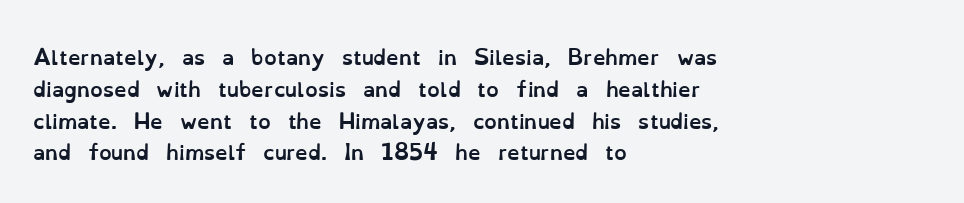
Q: Is the text bold? A: Yes.
Q: Is the text italic (slanted)? A: No, it is upright.
Q: Is the text underlined? A: No.
Q: How is the paragraph aligned? A: Left-aligned.
Q: Is the spacing between letters normal or unusually wide? A: Normal.
Q: Is the spacing between lines tight, normal or loose? A: Normal.
